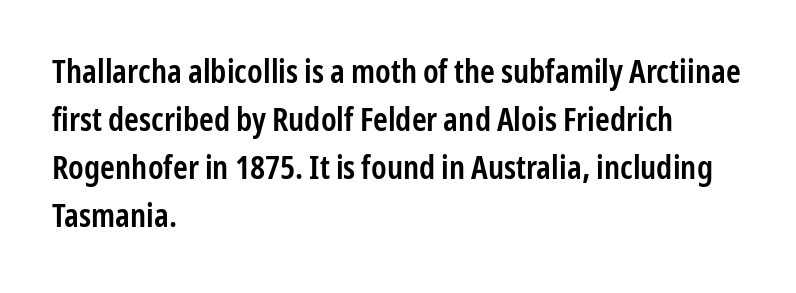
Upright lettering throughout. Whoever set this chose a conventional vertical rhythm. The face used here is rendered with its standard letterfit. Nope, no serifs anywhere on these letters.
